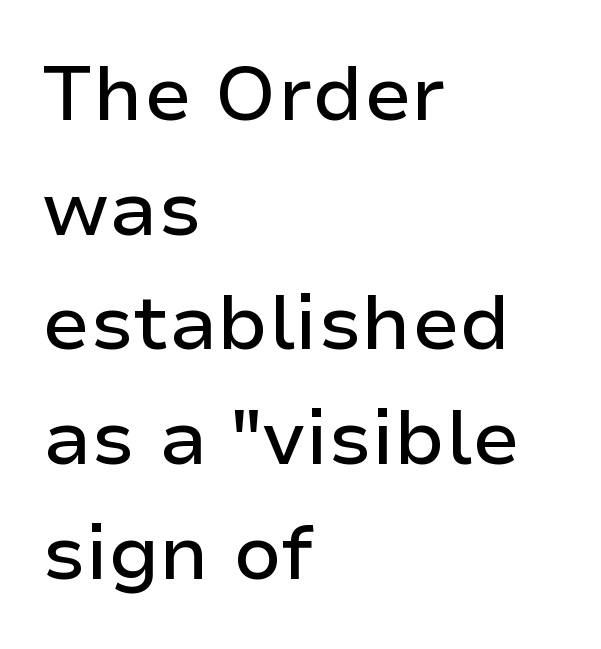
Q: Is the text italic (slanted)? A: No, it is upright.
Q: Is the typeface a serif or a sans-serif typeface? A: Sans-serif.
Q: Is the text underlined? A: No.
Q: How is the paragraph aligned? A: Left-aligned.
Q: Is the spacing between letters normal or unusually wide? A: Normal.
Q: Is the spacing between lines tight, normal or loose? A: Normal.
Q: Width (condensed, normal, or wide)? A: Normal.
Q: Stroke contrast? A: Low.
Q: x-height? A: Medium.
Q: Monospaced? A: No.
